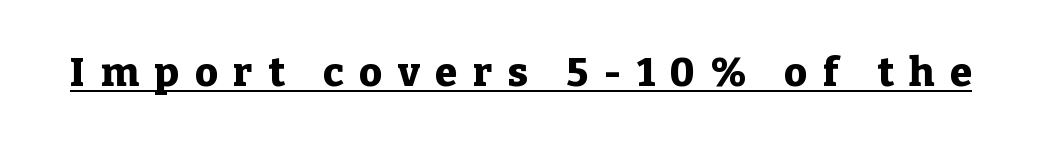
The image shows 40 px heavy serif type, upright; set unusually wide letter spacing (+0.39 em), underlined; low stroke contrast and a medium x-height.
